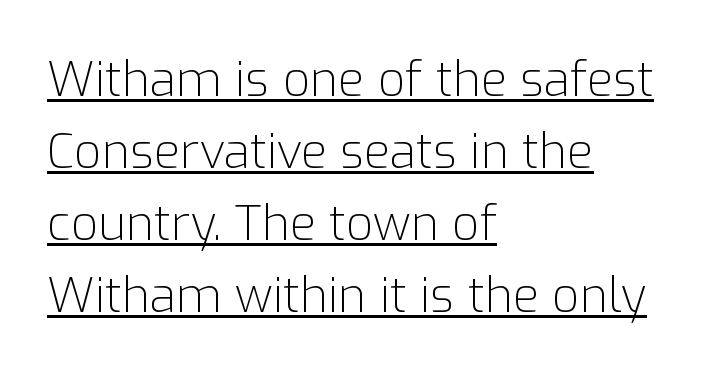
Q: Is the text bold? A: No.
Q: Is the text italic (slanted)? A: No, it is upright.
Q: Is the typeface a serif or a sans-serif typeface? A: Sans-serif.
Q: Is the text underlined? A: Yes.
Q: How is the paragraph aligned? A: Left-aligned.
Q: Is the spacing between letters normal or unusually wide? A: Normal.
Q: Is the spacing between lines tight, normal or loose? A: Normal.
Q: Width (condensed, normal, or wide)? A: Normal.
Q: Stroke contrast? A: Low.
Q: x-height? A: Medium.
Q: Monospaced? A: No.
